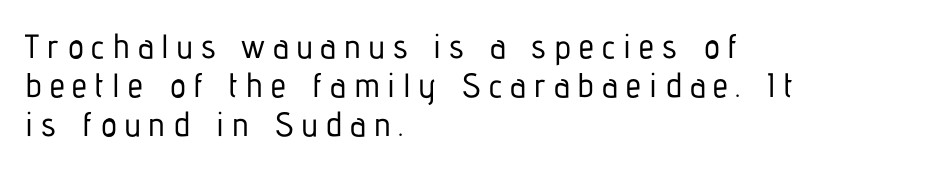
Q: Is the text italic (slanted)? A: No, it is upright.
Q: Is the typeface a serif or a sans-serif typeface? A: Sans-serif.
Q: Is the text underlined? A: No.
Q: How is the paragraph aligned? A: Left-aligned.
Q: Is the spacing between letters normal or unusually wide? A: Unusually wide.
Q: Is the spacing between lines tight, normal or loose? A: Tight.
Q: Width (condensed, normal, or wide)? A: Condensed.
Q: Stroke contrast? A: Low.
Q: x-height? A: Medium.
Q: Monospaced? A: No.
